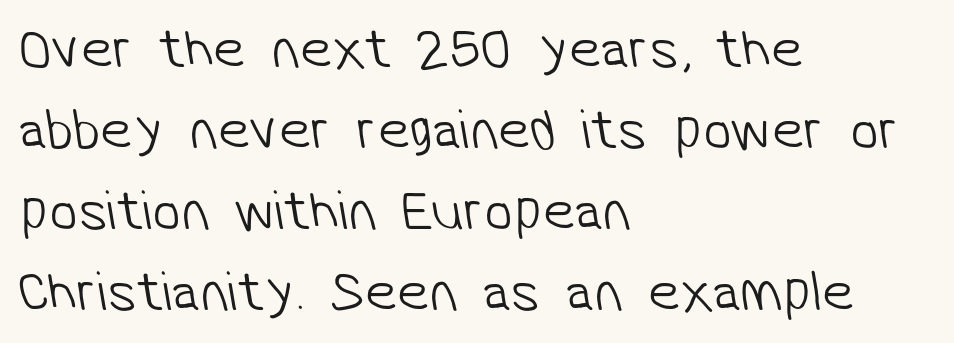
Q: Is the text bold? A: No.
Q: Is the typeface a serif or a sans-serif typeface? A: Sans-serif.
Q: Is the text underlined? A: No.
Q: How is the paragraph aligned? A: Left-aligned.
Q: Is the spacing between letters normal or unusually wide? A: Normal.
Q: Is the spacing between lines tight, normal or loose? A: Normal.
Q: Width (condensed, normal, or wide)? A: Normal.
Q: Stroke contrast? A: Low.
Q: x-height? A: Medium.
Q: Monospaced? A: No.
